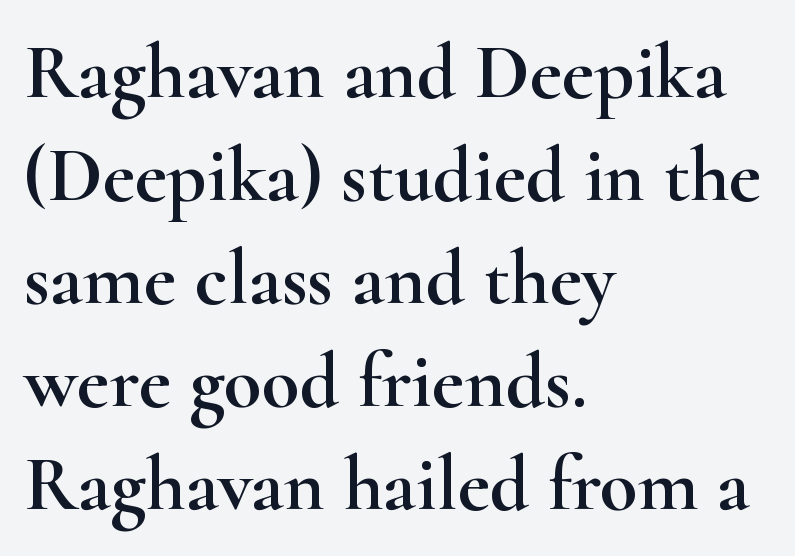
{"serif": "yes", "italic": "no", "width": "wide", "stroke_contrast": "high", "x_height": "small", "monospaced": "no", "underline": "no", "align": "left", "line_spacing": "normal", "line_spacing_ratio": 1.32, "letter_spacing": "normal", "letter_spacing_em": 0.0, "glyph_px": 78}
